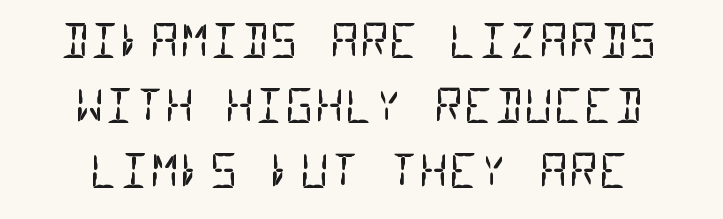
Q: Is the text bold? A: No.
Q: Is the typeface a serif or a sans-serif typeface? A: Sans-serif.
Q: Is the text underlined? A: No.
Q: How is the paragraph aligned? A: Centered.
Q: Is the spacing between letters normal or unusually wide? A: Normal.
Q: Is the spacing between lines tight, normal or loose? A: Normal.
Q: Width (condensed, normal, or wide)? A: Condensed.
Q: Stroke contrast? A: Low.
Q: x-height? A: Large.
Q: Monospaced? A: Yes.
